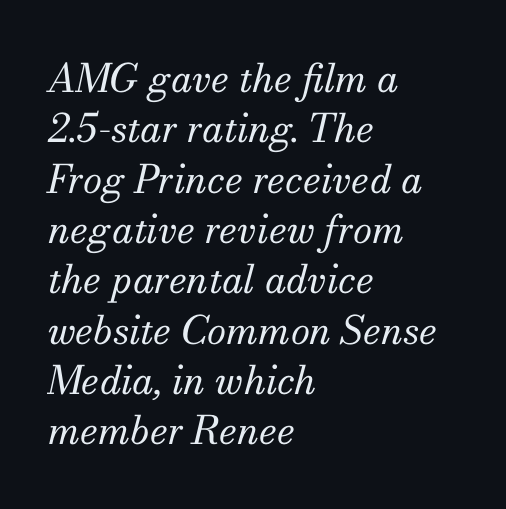
{"serif": "yes", "italic": "yes", "lean": "right", "slant_degrees": 13, "bold": "no", "weight": "regular", "width": "normal", "stroke_contrast": "medium", "x_height": "small", "monospaced": "no", "underline": "no", "align": "left", "line_spacing": "normal", "line_spacing_ratio": 1.29, "letter_spacing": "normal", "letter_spacing_em": 0.0, "glyph_px": 39}
